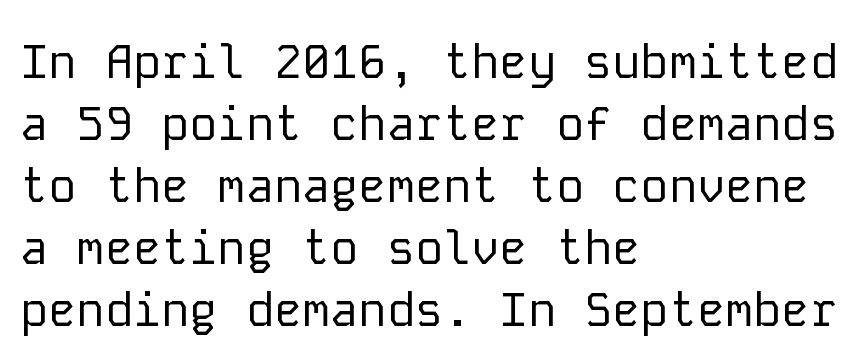
{"serif": "no", "italic": "no", "bold": "no", "weight": "regular", "width": "normal", "stroke_contrast": "low", "x_height": "medium", "monospaced": "yes", "underline": "no", "align": "left", "line_spacing": "normal", "line_spacing_ratio": 1.32, "letter_spacing": "normal", "letter_spacing_em": 0.0, "glyph_px": 47}
